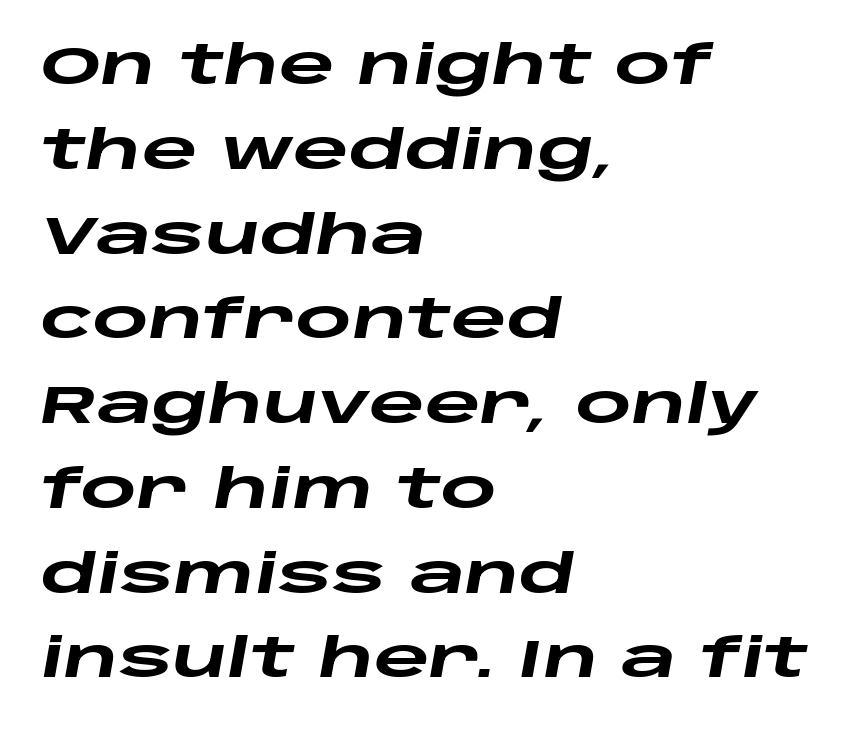
Q: Is the text bold? A: Yes.
Q: Is the text italic (slanted)? A: Yes, it leans right by about 10 degrees.
Q: Is the text underlined? A: No.
Q: How is the paragraph aligned? A: Left-aligned.
Q: Is the spacing between letters normal or unusually wide? A: Normal.
Q: Is the spacing between lines tight, normal or loose? A: Normal.
Q: Width (condensed, normal, or wide)? A: Wide.
Q: Stroke contrast? A: Low.
Q: x-height? A: Large.
Q: Monospaced? A: No.
